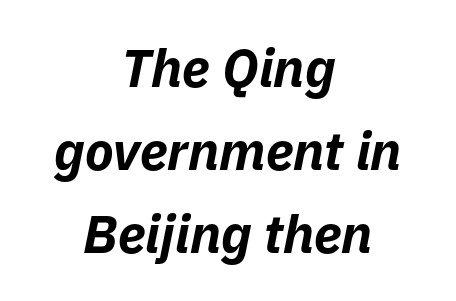
{"italic": "yes", "lean": "right", "slant_degrees": 11, "bold": "yes", "weight": "bold", "width": "normal", "stroke_contrast": "low", "x_height": "medium", "monospaced": "no", "underline": "no", "align": "center", "line_spacing": "normal", "line_spacing_ratio": 1.57, "letter_spacing": "normal", "letter_spacing_em": 0.0, "glyph_px": 53}
